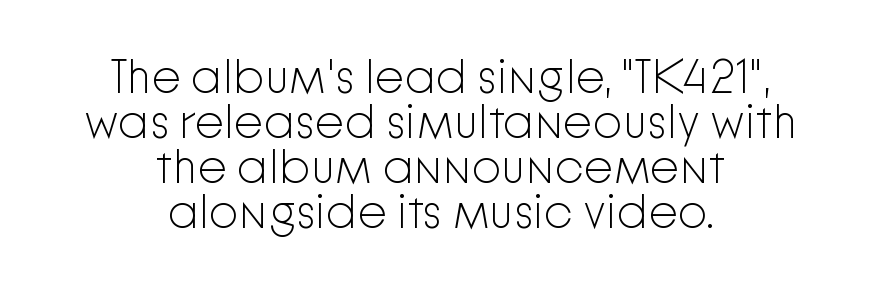
The image shows 47 px light sans-serif type, upright; set centered, tight line spacing (0.96x), normal letter spacing, not underlined; low stroke contrast and a medium x-height.
